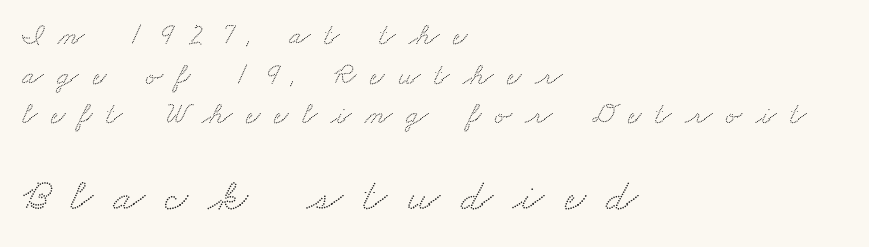
{"serif": "yes", "width": "wide", "stroke_contrast": "medium", "x_height": "small", "monospaced": "no", "underline": "no", "align": "left", "line_spacing": "normal", "line_spacing_ratio": 1.28, "letter_spacing": "wide", "letter_spacing_em": 0.44, "larger_block": "second", "size_ratio": 1.48, "glyph_px": 46}
